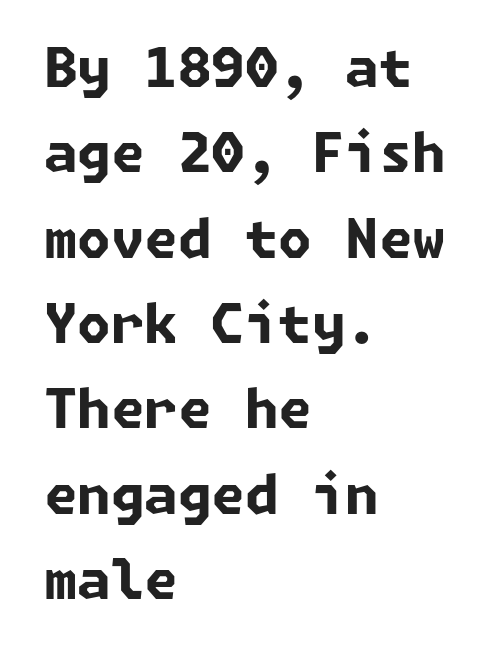
The image shows 54 px bold sans-serif type; set left-aligned, normal line spacing (1.58x), normal letter spacing, not underlined; low stroke contrast and a medium x-height.
